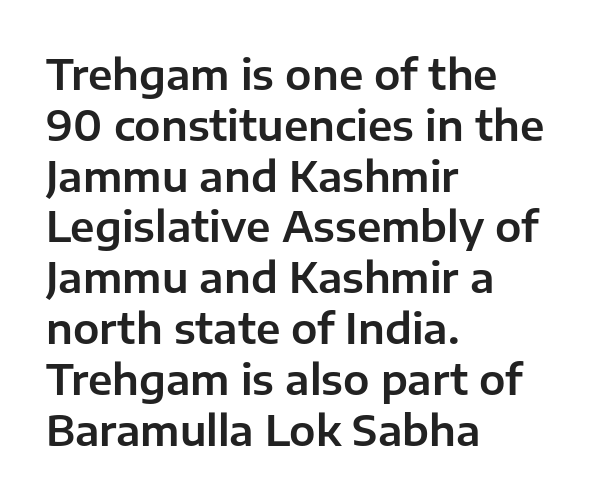
These lines are rendered in a variable-pitch font. The line texture is even and compact thanks to regular tracking. The lettering stays uniformly vertical, giving the passage a roman look. Where is the straight margin? On the left. Check the space under the baseline: it is left empty.
